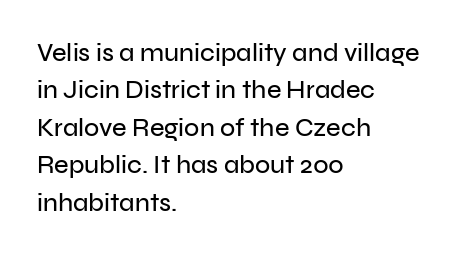
{"italic": "no", "underline": "no", "align": "left", "line_spacing": "normal", "line_spacing_ratio": 1.5, "letter_spacing": "normal", "letter_spacing_em": 0.0, "glyph_px": 25}
